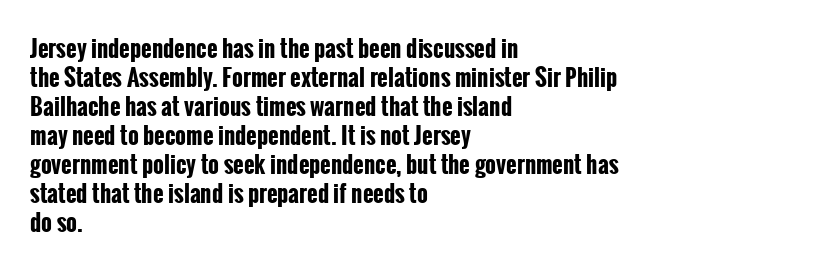
Q: Is the text bold? A: Yes.
Q: Is the text italic (slanted)? A: No, it is upright.
Q: Is the text underlined? A: No.
Q: How is the paragraph aligned? A: Left-aligned.
Q: Is the spacing between letters normal or unusually wide? A: Normal.
Q: Is the spacing between lines tight, normal or loose? A: Normal.
